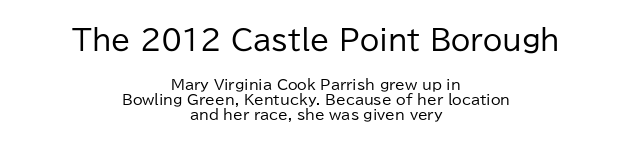
{"serif": "no", "italic": "no", "bold": "no", "weight": "regular", "width": "normal", "stroke_contrast": "low", "x_height": "medium", "monospaced": "no", "underline": "no", "align": "center", "line_spacing": "tight", "line_spacing_ratio": 1.06, "letter_spacing": "normal", "letter_spacing_em": 0.0, "larger_block": "first", "size_ratio": 2.0, "glyph_px": 28}
